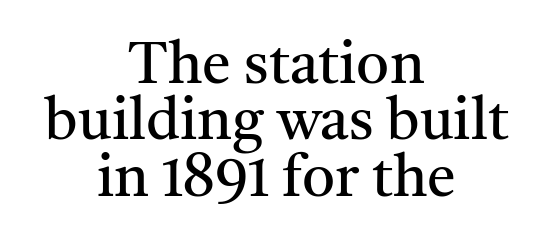
Q: Is the text bold? A: No.
Q: Is the text italic (slanted)? A: No, it is upright.
Q: Is the typeface a serif or a sans-serif typeface? A: Serif.
Q: Is the text underlined? A: No.
Q: How is the paragraph aligned? A: Centered.
Q: Is the spacing between letters normal or unusually wide? A: Normal.
Q: Is the spacing between lines tight, normal or loose? A: Tight.
Q: Width (condensed, normal, or wide)? A: Normal.
Q: Stroke contrast? A: Medium.
Q: x-height? A: Medium.
Q: Monospaced? A: No.
